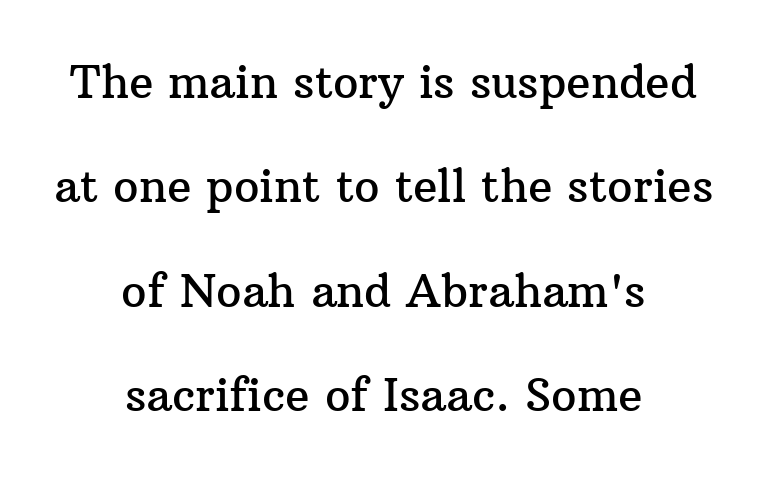
This sample is center-justified, so both line endings float freely. Think of a printed novel: that variable character pitch is what you see here. Ordinary non-slanted type is in use. The passage shown stacks its lines with a broad gap. You can tell from the footed stems that serif type was used.
